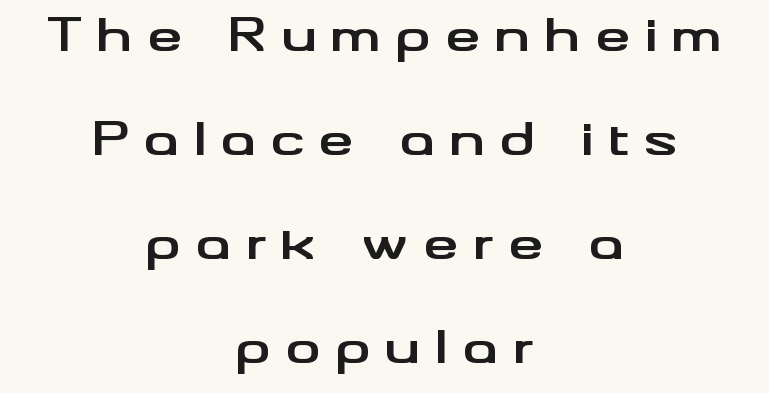
The image shows 44 px bold, wide sans-serif type, upright; set centered, loose line spacing (2.36x), unusually wide letter spacing (+0.32 em), not underlined; medium stroke contrast and a small x-height.
